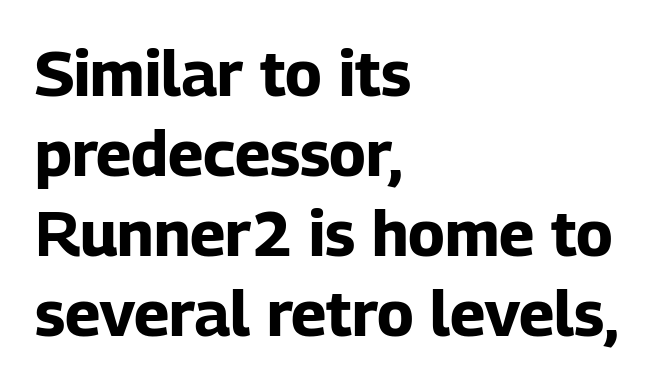
{"serif": "no", "italic": "no", "bold": "yes", "weight": "bold", "width": "normal", "stroke_contrast": "low", "x_height": "medium", "monospaced": "no", "underline": "no", "align": "left", "line_spacing": "normal", "line_spacing_ratio": 1.27, "letter_spacing": "normal", "letter_spacing_em": 0.0, "glyph_px": 63}
